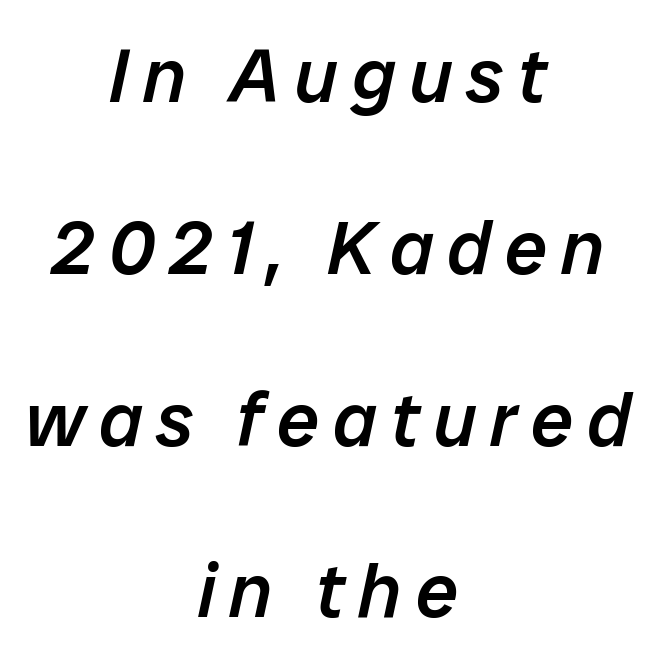
{"italic": "yes", "lean": "right", "slant_degrees": 12, "bold": "semi", "weight": "semibold", "width": "normal", "stroke_contrast": "low", "x_height": "medium", "monospaced": "no", "underline": "no", "align": "center", "line_spacing": "loose", "line_spacing_ratio": 2.26, "glyph_px": 76}
